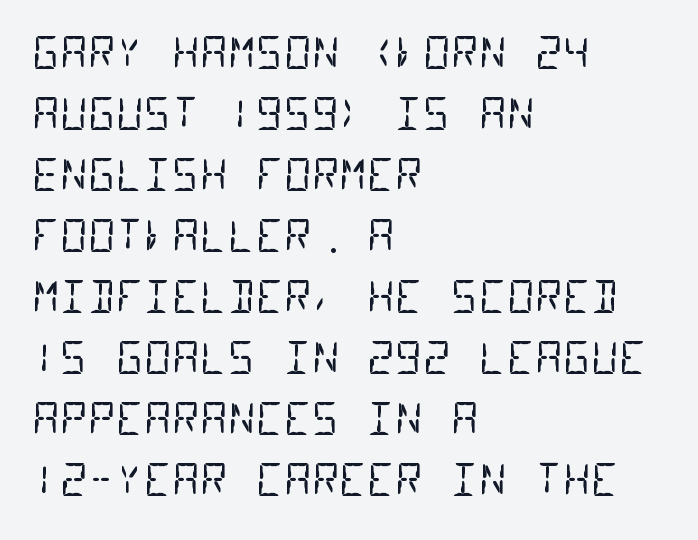
A bare baseline throughout the passage. Default kerning and tracking; the words read as compact shapes. Look at the bottom of the vertical strokes: they stop flat, with no serifs. You could count columns in this text — the font is strictly monospaced.
